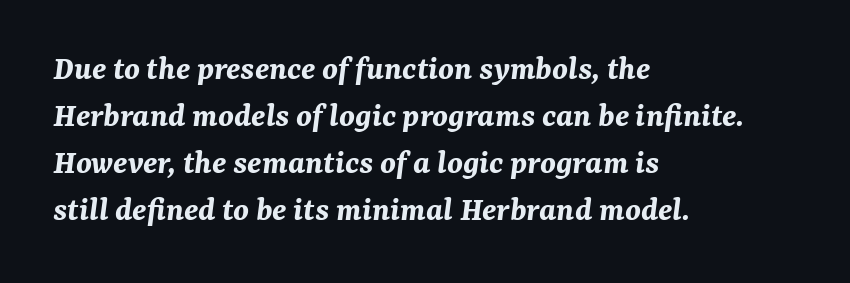
The image shows 35 px bold type, italic (leaning right); set left-aligned, normal line spacing (1.34x), normal letter spacing, not underlined; medium stroke contrast and a medium x-height.
